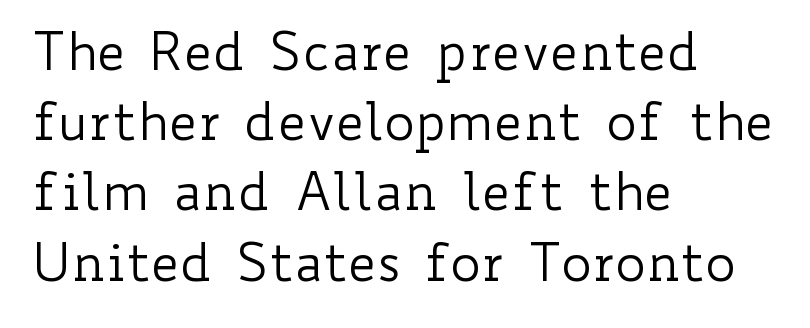
The image shows 52 px regular-weight, wide type, upright; set left-aligned, normal line spacing (1.35x), normal letter spacing, not underlined; low stroke contrast and a small x-height.
